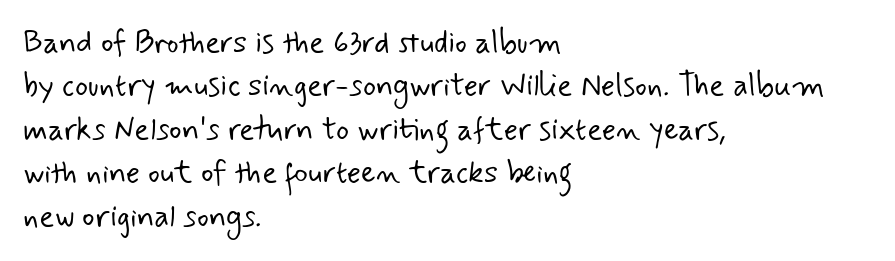
{"serif": "no", "bold": "no", "weight": "light", "width": "normal", "stroke_contrast": "low", "x_height": "small", "monospaced": "no", "underline": "no", "align": "left", "line_spacing": "normal", "line_spacing_ratio": 1.4, "letter_spacing": "normal", "letter_spacing_em": 0.0, "glyph_px": 31}
